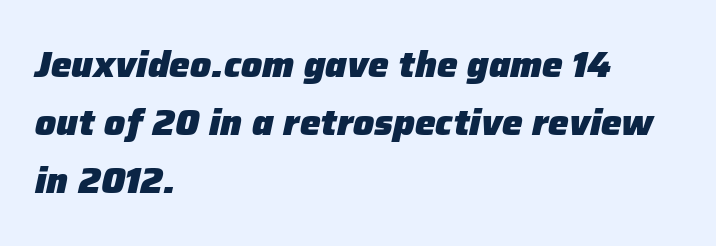
The image shows 37 px heavy type, italic (leaning right); set left-aligned, normal line spacing (1.57x), normal letter spacing, not underlined; low stroke contrast and a medium x-height.
